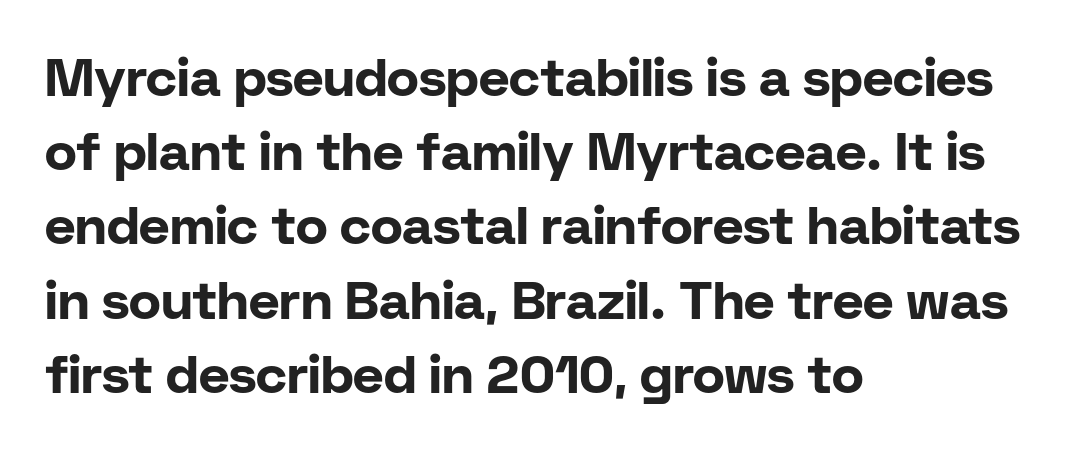
The image shows 53 px bold sans-serif type, upright; set left-aligned, normal line spacing (1.4x), normal letter spacing, not underlined; low stroke contrast and a medium x-height.
